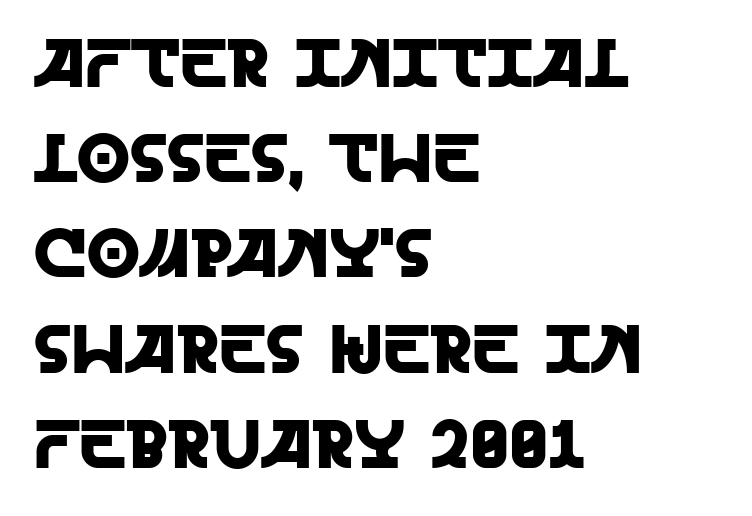
The image shows 68 px sans-serif type, upright; set left-aligned, normal line spacing (1.4x), normal letter spacing, not underlined; a large x-height.
